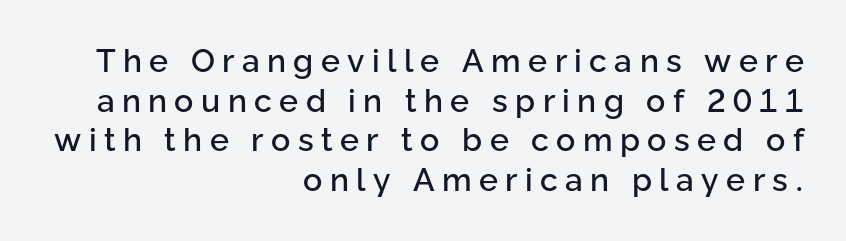
Q: Is the text italic (slanted)? A: No, it is upright.
Q: Is the typeface a serif or a sans-serif typeface? A: Sans-serif.
Q: Is the text underlined? A: No.
Q: How is the paragraph aligned? A: Right-aligned.
Q: Is the spacing between letters normal or unusually wide? A: Unusually wide.
Q: Width (condensed, normal, or wide)? A: Normal.
Q: Stroke contrast? A: Low.
Q: x-height? A: Medium.
Q: Monospaced? A: No.
